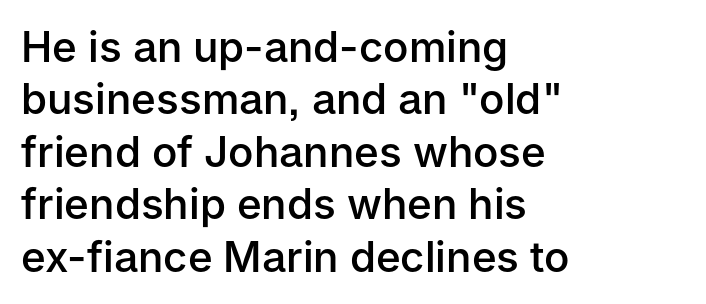
The image shows 42 px semibold sans-serif type, upright; set left-aligned, normal line spacing (1.25x), normal letter spacing, not underlined; low stroke contrast and a medium x-height.
